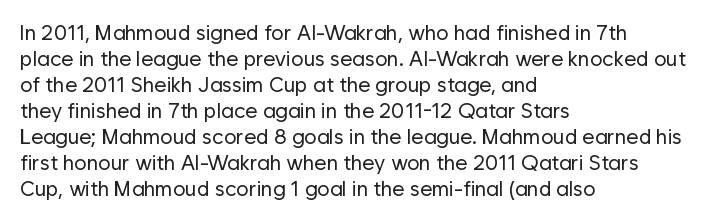
The typography opts for an upright posture over an oblique one. Unmarked baselines from the first word to the last. Students, note that the glyphs here touch the page at normal intervals. Which margin do the lines hug? The left one — the right edge is uneven. The typesetting does not lean heavy: it is not bold.
